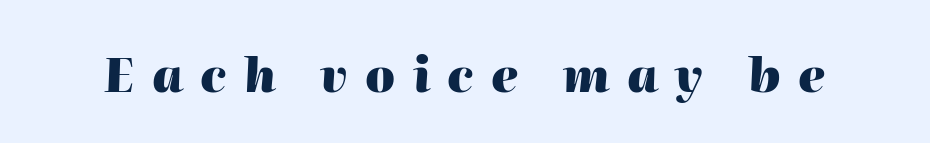
The lettering tilts uniformly, giving the passage an italic look. The gaps between neighbouring characters are conspicuously large. Stroke thickness is high; the sample reads as a true bold. Do the characters align in a grid? No, the font is proportional.
